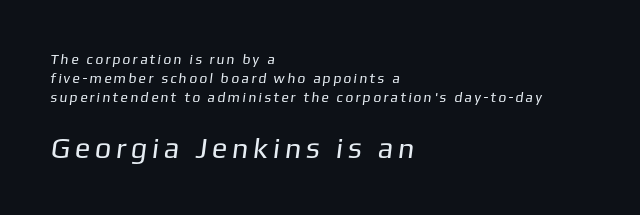
A normal amount of white space separates one row of letters from the next. Unlike a traditional serif, this face leaves its strokes unadorned. These lines are rendered in a variable-pitch font. No extra ink here — the face is not bold. The text block is weighted toward the left margin, trailing off unevenly rightward. The passage shown begins with its smaller block and ends with its larger one.
